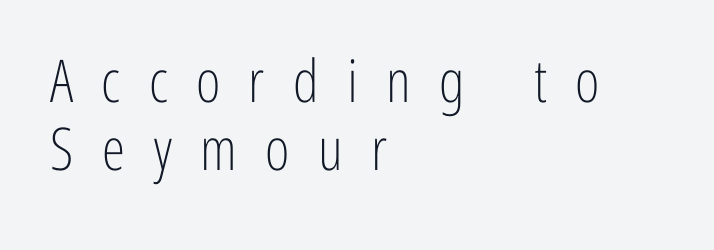
The image shows 59 px light, condensed sans-serif type, upright; set left-aligned, line spacing 1.16x, unusually wide letter spacing (+0.48 em), not underlined; low stroke contrast and a medium x-height.
